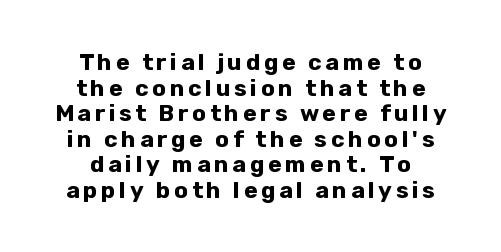
Q: Is the text bold? A: Yes.
Q: Is the text italic (slanted)? A: No, it is upright.
Q: Is the text underlined? A: No.
Q: How is the paragraph aligned? A: Centered.
Q: Is the spacing between lines tight, normal or loose? A: Tight.
